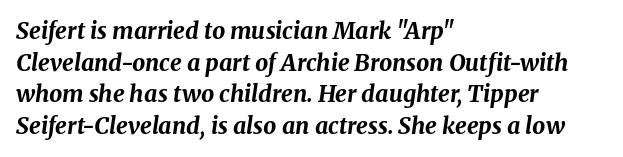
Q: Is the text bold? A: Yes.
Q: Is the text italic (slanted)? A: Yes, it leans right by about 8 degrees.
Q: Is the text underlined? A: No.
Q: How is the paragraph aligned? A: Left-aligned.
Q: Is the spacing between letters normal or unusually wide? A: Normal.
Q: Is the spacing between lines tight, normal or loose? A: Normal.
